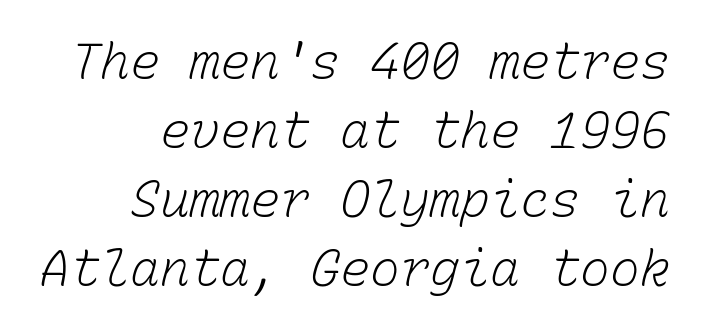
Unbolded letterforms with no extra heft. The passage is arranged like a letterhead date or caption credit — flush right. This block has exactly the height ordinary leading produces. These lines are rendered in a fixed-pitch font.
